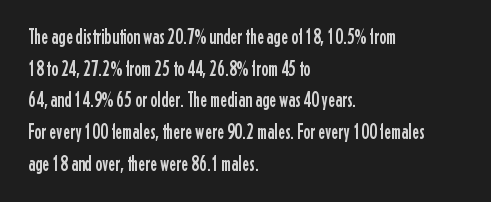
Has an underline been added? It has not. Do the letters lean? They stand straight. Notice how descenders clear the ascenders below comfortably — that's standard leading. The line texture is even and compact thanks to regular tracking.
